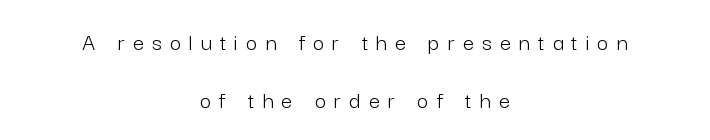
Q: Is the text bold? A: No.
Q: Is the text italic (slanted)? A: No, it is upright.
Q: Is the text underlined? A: No.
Q: How is the paragraph aligned? A: Centered.
Q: Is the spacing between letters normal or unusually wide? A: Unusually wide.
Q: Is the spacing between lines tight, normal or loose? A: Loose.
